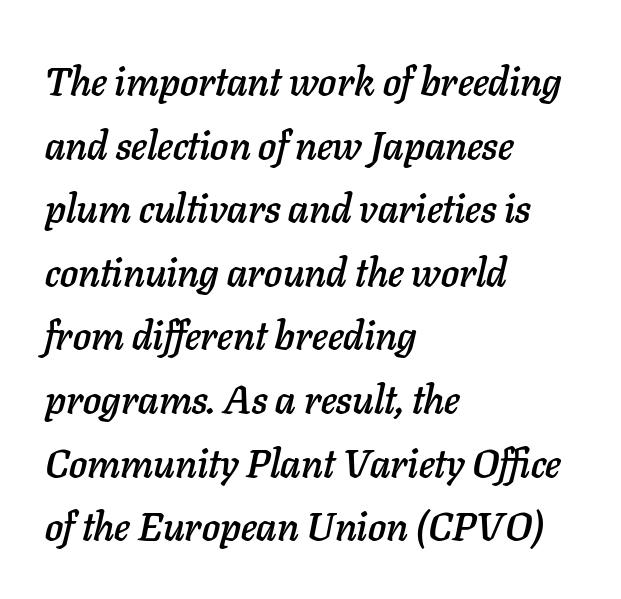
The image shows 40 px text type, italic (leaning right); set left-aligned, normal line spacing (1.59x), normal letter spacing, not underlined; low stroke contrast and a medium x-height.
